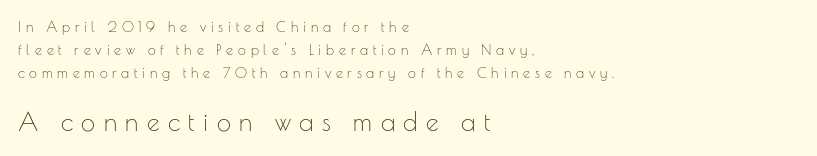
{"italic": "no", "bold": "no", "underline": "no", "align": "left", "line_spacing": "normal", "line_spacing_ratio": 1.63, "letter_spacing": "wide", "letter_spacing_em": 0.34, "larger_block": "second", "size_ratio": 1.79, "glyph_px": 25}
